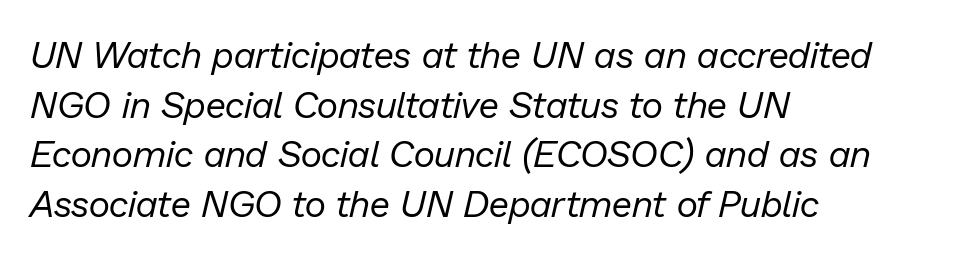
The image shows 37 px regular-weight type, italic (leaning right); set left-aligned, normal line spacing (1.34x), normal letter spacing, not underlined; low stroke contrast and a medium x-height.
